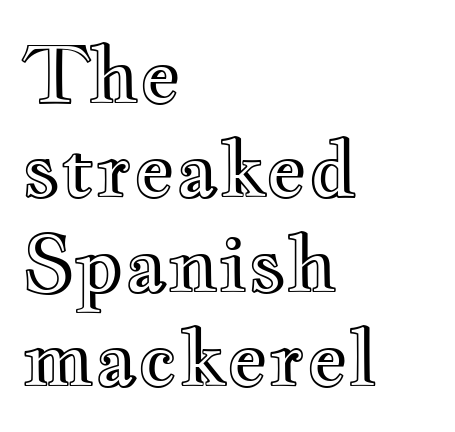
Rule under the text: the space is simply empty. You can tell it's not italic because the verticals are truly vertical. The paragraph shown leans on its left margin. Compared with typical body copy, the letter spacing here is the same. You could not count columns in this text — the font is proportionally spaced.
